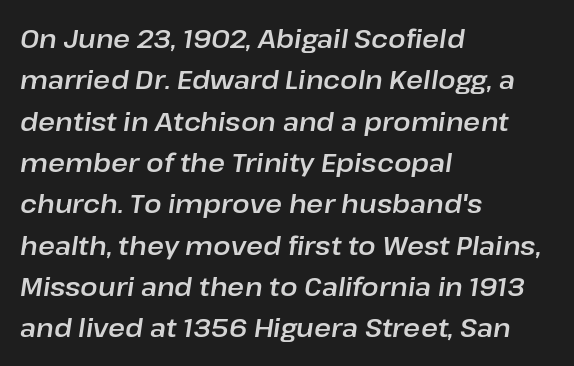
The text carries the slant typical of an italic or oblique font. Every row of glyphs begins at an identical x-position on the left. The type is set solid horizontally, with unmodified tracking. Rule under the text: the space is simply empty. Successive baselines arrive at the customary interval.
